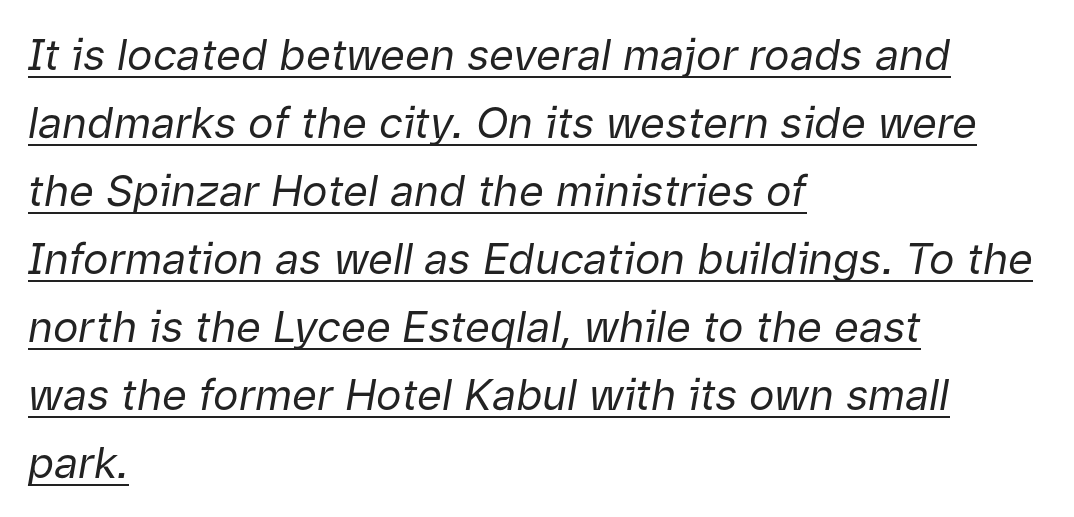
Q: Is the text bold? A: No.
Q: Is the text italic (slanted)? A: Yes, it leans right by about 9 degrees.
Q: Is the text underlined? A: Yes.
Q: How is the paragraph aligned? A: Left-aligned.
Q: Is the spacing between letters normal or unusually wide? A: Normal.
Q: Is the spacing between lines tight, normal or loose? A: Normal.
Q: Width (condensed, normal, or wide)? A: Normal.
Q: Stroke contrast? A: Low.
Q: x-height? A: Medium.
Q: Monospaced? A: No.
